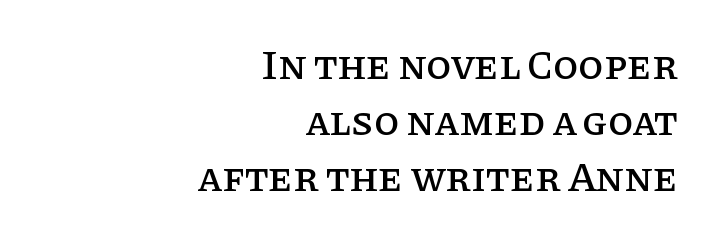
The image shows 41 px serif type, upright; set right-aligned, normal line spacing (1.37x), normal letter spacing, not underlined; low stroke contrast and a large x-height.
